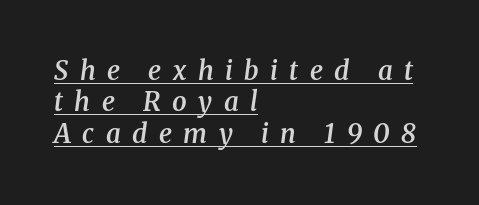
Q: Is the text bold? A: Semi-bold.
Q: Is the text italic (slanted)? A: Yes, it leans right by about 8 degrees.
Q: Is the text underlined? A: Yes.
Q: How is the paragraph aligned? A: Left-aligned.
Q: Is the spacing between letters normal or unusually wide? A: Unusually wide.
